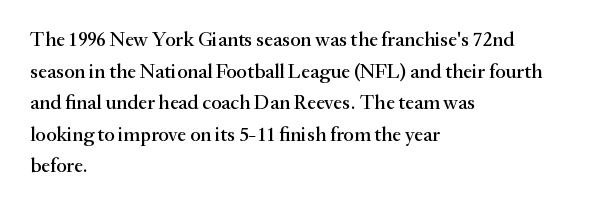
Q: Is the text italic (slanted)? A: No, it is upright.
Q: Is the text underlined? A: No.
Q: How is the paragraph aligned? A: Left-aligned.
Q: Is the spacing between letters normal or unusually wide? A: Normal.
Q: Is the spacing between lines tight, normal or loose? A: Normal.
